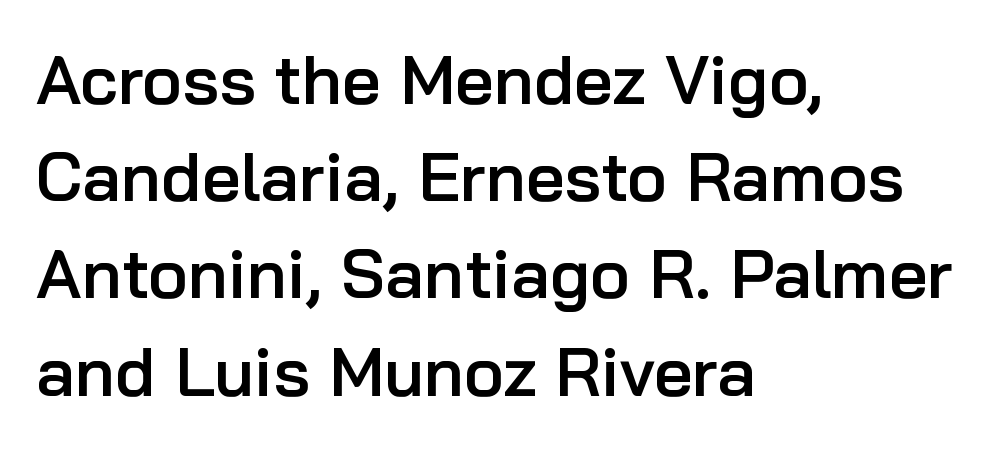
The image shows 68 px semibold sans-serif type, upright; set left-aligned, normal line spacing (1.43x), normal letter spacing, not underlined; low stroke contrast and a medium x-height.
